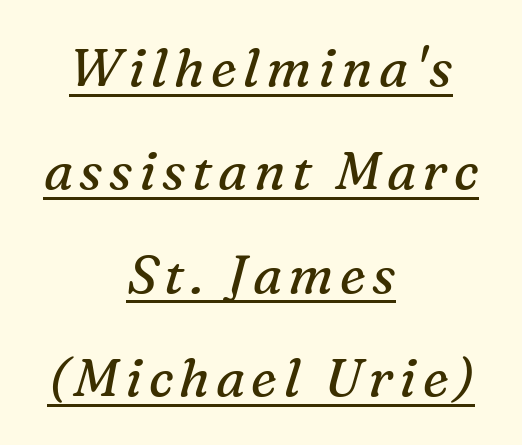
An italicized treatment has been applied to the whole sample. Notice the wide empty band between every row — that's loose leading. Where is the straight margin? There isn't one; the lines are centered. I'd call this a serif setting — the letters wear small feet.
